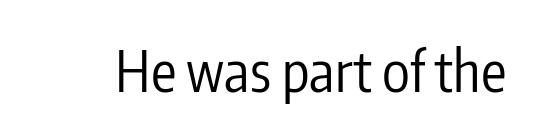
The font's upright variant was chosen for this text. Each letter keeps its own natural width here, so spacing adapts to shape. No extra tracking has been applied to these lines. Nothing sits at the stroke ends, so this counts as sans-serif. The passage shown is not underscored anywhere.
